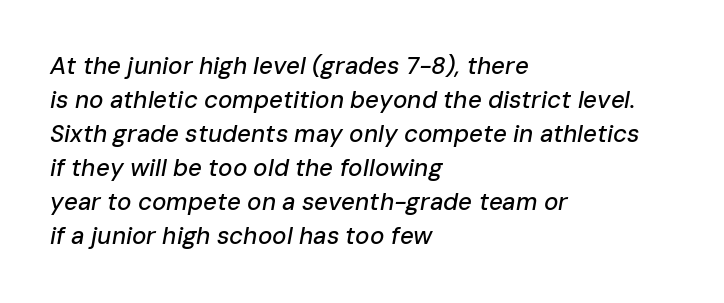
Q: Is the text italic (slanted)? A: Yes, it leans right by about 10 degrees.
Q: Is the text underlined? A: No.
Q: How is the paragraph aligned? A: Left-aligned.
Q: Is the spacing between letters normal or unusually wide? A: Normal.
Q: Is the spacing between lines tight, normal or loose? A: Normal.
